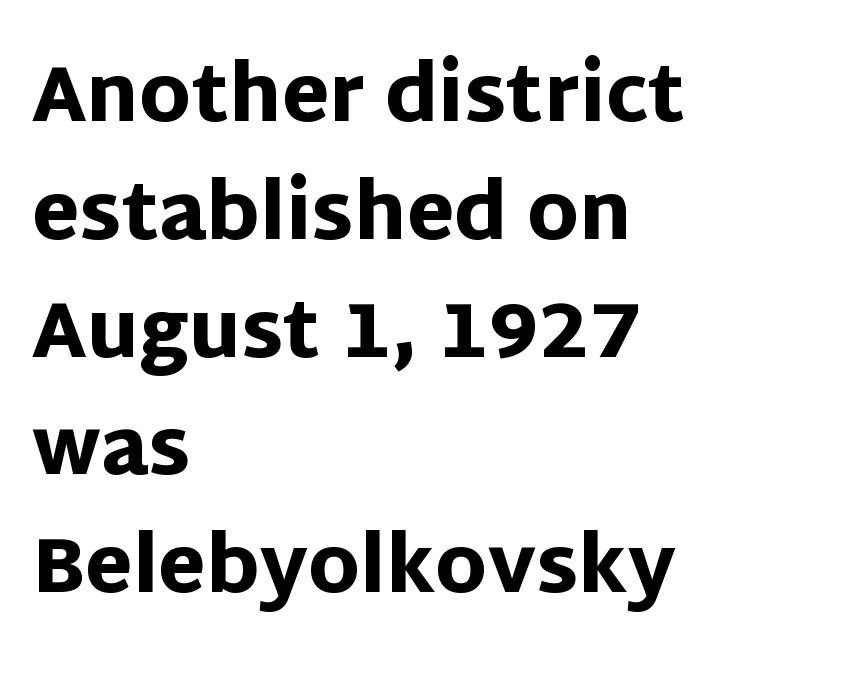
The image shows 77 px heavy sans-serif type, upright; set left-aligned, normal line spacing (1.53x), normal letter spacing, not underlined; low stroke contrast and a large x-height.
